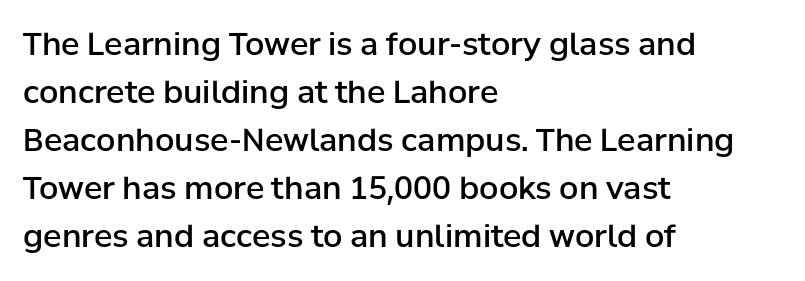
Q: Is the text bold? A: Semi-bold.
Q: Is the text italic (slanted)? A: No, it is upright.
Q: Is the typeface a serif or a sans-serif typeface? A: Sans-serif.
Q: Is the text underlined? A: No.
Q: How is the paragraph aligned? A: Left-aligned.
Q: Is the spacing between letters normal or unusually wide? A: Normal.
Q: Is the spacing between lines tight, normal or loose? A: Normal.
Q: Width (condensed, normal, or wide)? A: Normal.
Q: Stroke contrast? A: Low.
Q: x-height? A: Medium.
Q: Monospaced? A: No.
